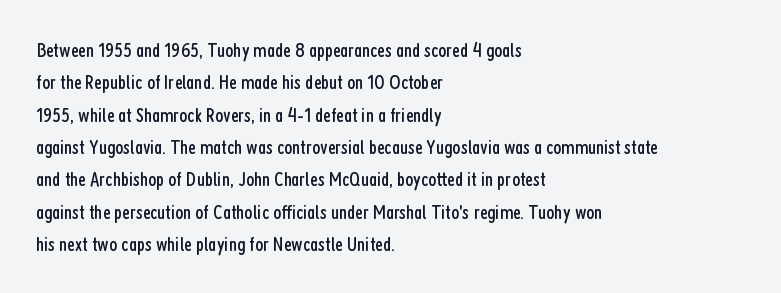
Q: Is the text bold? A: No.
Q: Is the text italic (slanted)? A: No, it is upright.
Q: Is the text underlined? A: No.
Q: How is the paragraph aligned? A: Left-aligned.
Q: Is the spacing between letters normal or unusually wide? A: Normal.
Q: Is the spacing between lines tight, normal or loose? A: Normal.
